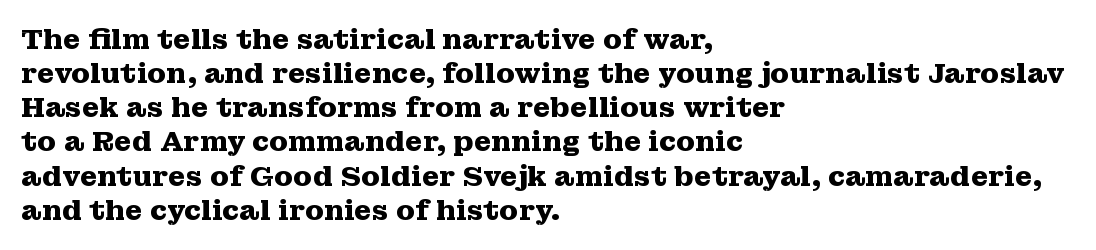
{"serif": "yes", "italic": "no", "bold": "yes", "weight": "heavy", "width": "wide", "stroke_contrast": "medium", "x_height": "medium", "monospaced": "no", "underline": "no", "align": "left", "line_spacing_ratio": 1.22, "letter_spacing": "normal", "letter_spacing_em": 0.0, "glyph_px": 28}
